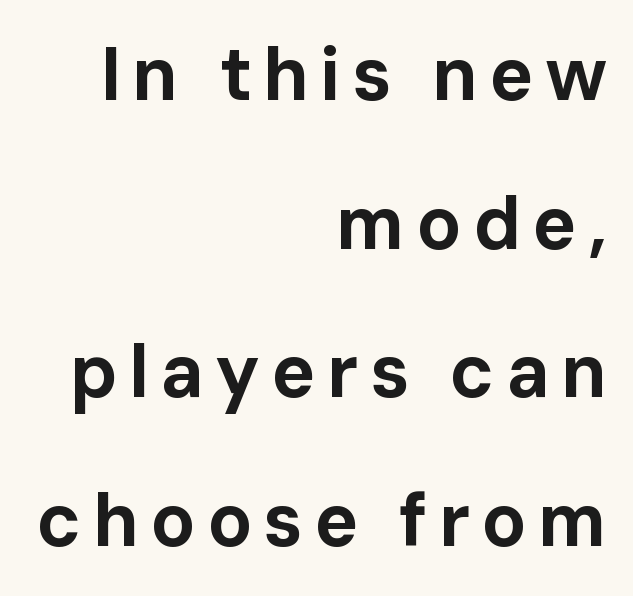
{"serif": "no", "italic": "no", "bold": "yes", "weight": "bold", "width": "normal", "stroke_contrast": "low", "x_height": "medium", "monospaced": "no", "underline": "no", "align": "right", "line_spacing": "loose", "line_spacing_ratio": 2.01, "glyph_px": 74}
